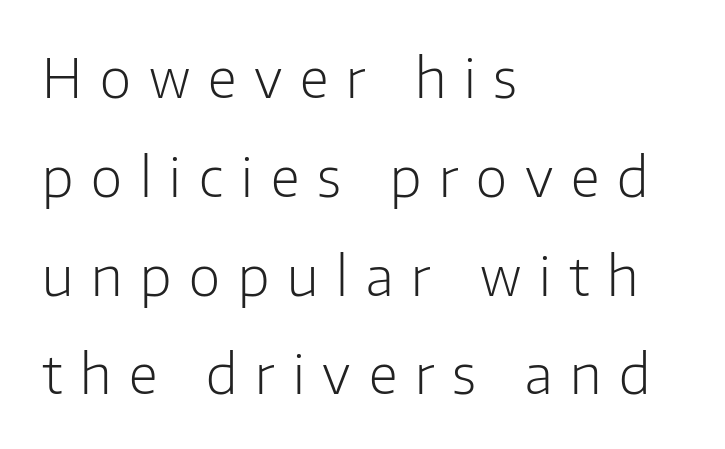
{"serif": "no", "italic": "no", "bold": "no", "weight": "light", "width": "normal", "stroke_contrast": "low", "x_height": "medium", "monospaced": "no", "underline": "no", "align": "left", "line_spacing_ratio": 1.83, "letter_spacing": "wide", "letter_spacing_em": 0.33, "glyph_px": 54}
